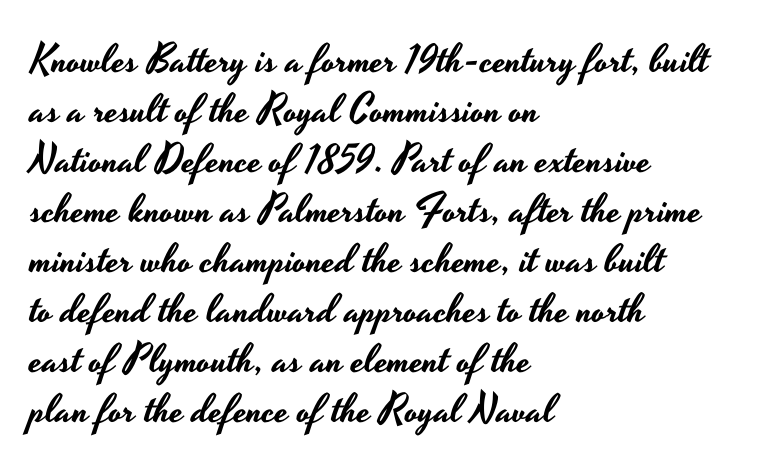
{"serif": "no", "width": "wide", "stroke_contrast": "low", "x_height": "small", "monospaced": "no", "underline": "no", "align": "left", "line_spacing": "normal", "line_spacing_ratio": 1.25, "letter_spacing": "normal", "letter_spacing_em": 0.0, "glyph_px": 40}
